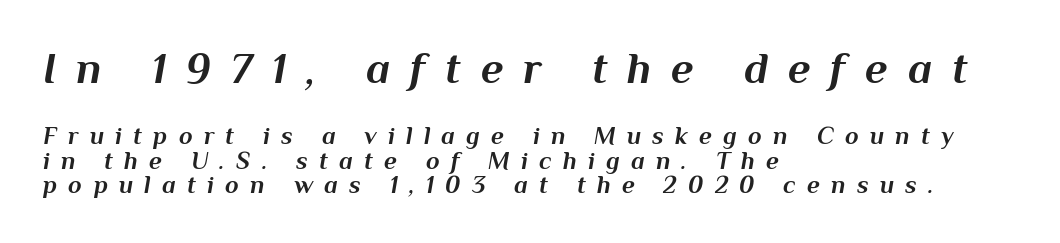
The image shows 44 px bold type, italic (leaning right); set left-aligned, tight line spacing (0.98x), unusually wide letter spacing (+0.45 em), not underlined; the first (top) block is 1.76x larger; medium stroke contrast and a medium x-height.
